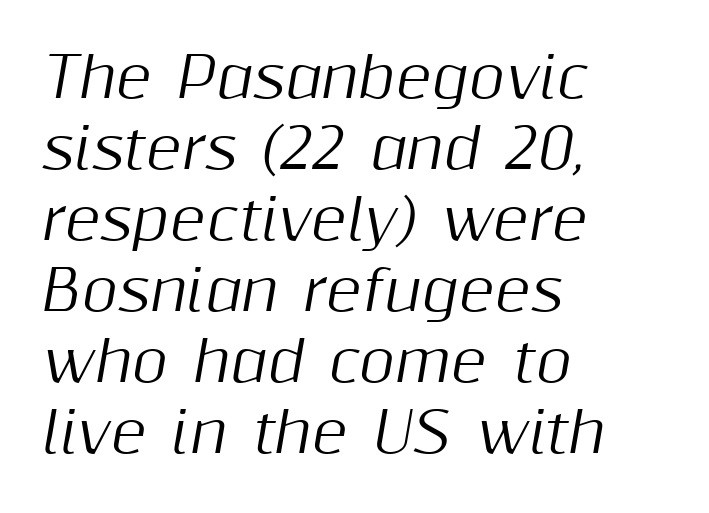
{"italic": "yes", "lean": "right", "slant_degrees": 10, "width": "normal", "stroke_contrast": "medium", "x_height": "medium", "monospaced": "no", "underline": "no", "align": "left", "line_spacing": "normal", "line_spacing_ratio": 1.29, "letter_spacing": "normal", "letter_spacing_em": 0.0, "glyph_px": 55}
